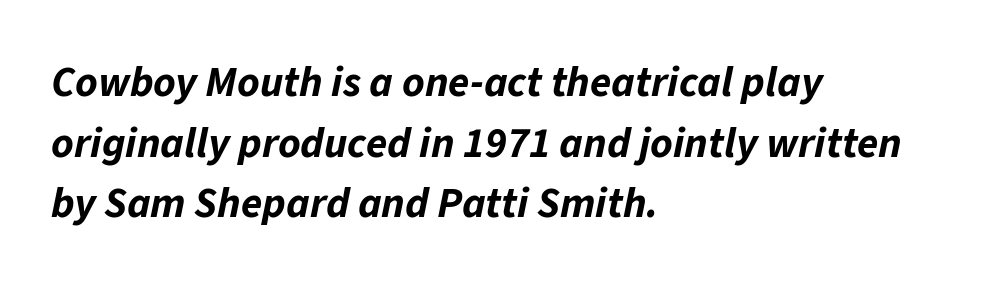
Q: Is the text bold? A: Yes.
Q: Is the text italic (slanted)? A: Yes, it leans right by about 11 degrees.
Q: Is the text underlined? A: No.
Q: How is the paragraph aligned? A: Left-aligned.
Q: Is the spacing between letters normal or unusually wide? A: Normal.
Q: Is the spacing between lines tight, normal or loose? A: Normal.
Q: Width (condensed, normal, or wide)? A: Normal.
Q: Stroke contrast? A: Low.
Q: x-height? A: Medium.
Q: Monospaced? A: No.
